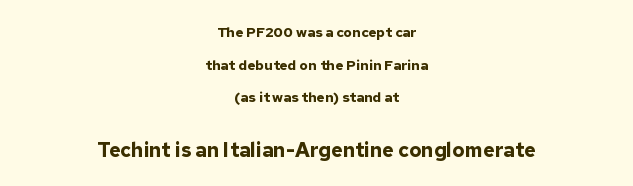
Q: Is the text bold? A: Yes.
Q: Is the text italic (slanted)? A: No, it is upright.
Q: Is the text underlined? A: No.
Q: How is the paragraph aligned? A: Centered.
Q: Is the spacing between letters normal or unusually wide? A: Normal.
Q: Is the spacing between lines tight, normal or loose? A: Loose.
Q: Which block of text is set in a larger size, the first (top) or the second (bottom)? A: The second (bottom) one.
